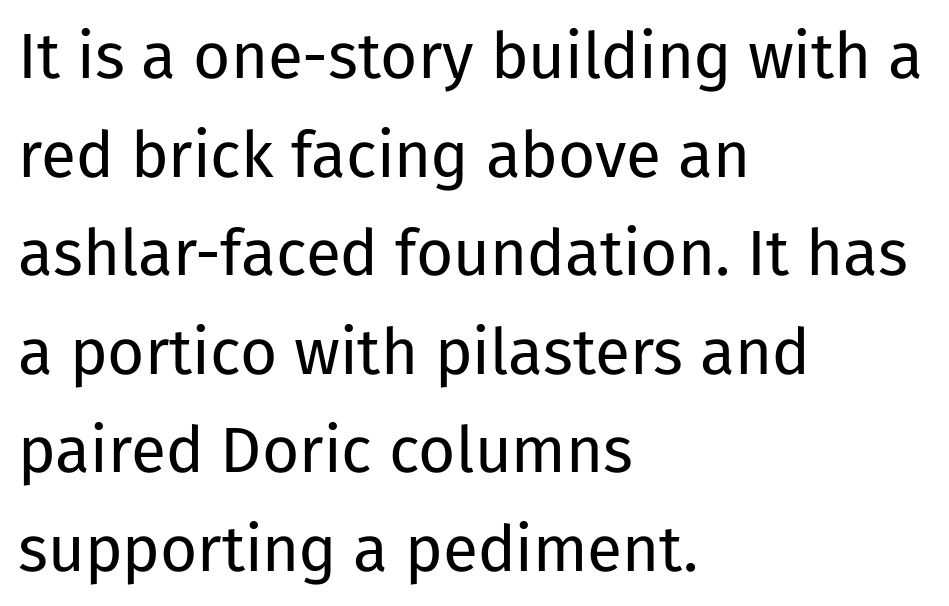
{"serif": "no", "italic": "no", "bold": "no", "weight": "regular", "width": "normal", "stroke_contrast": "low", "x_height": "medium", "monospaced": "no", "underline": "no", "align": "left", "line_spacing": "normal", "line_spacing_ratio": 1.54, "letter_spacing": "normal", "letter_spacing_em": 0.0, "glyph_px": 64}
